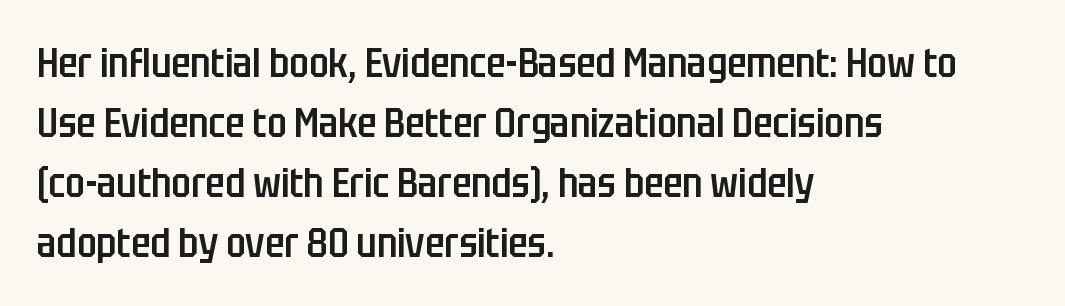
I'd call this a sans setting — the letters go barefoot. Compared with an ordinary text face, these strokes are moderately heavier — a semibold. These lines sit exactly where default settings would place them. The tracking reads as untouched default to a designer's eye. This is roman type, the default non-slanted kind.
